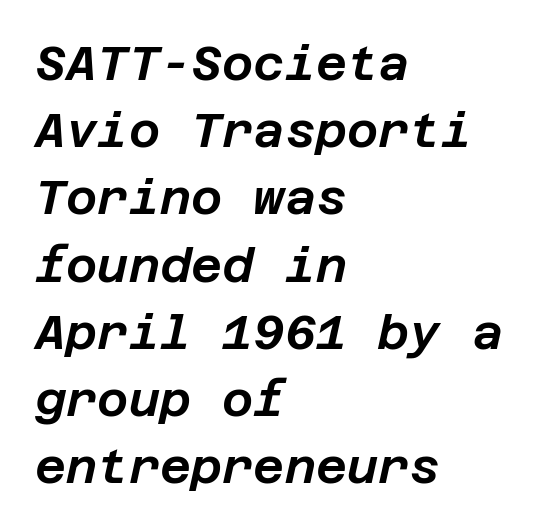
Students, observe: this is what conventionally led text looks like. The string is rendered with underlining switched off. A student would call this left alignment; a typographer would say flush left, rag right. The rendering keeps characters at their native spacing. The specimen reads as italic at a glance.
